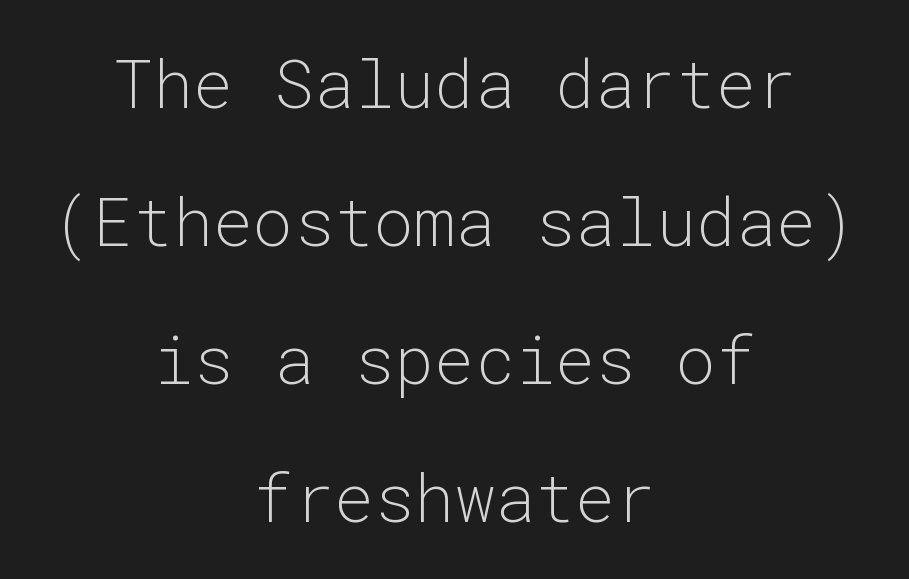
The image shows 67 px light sans-serif type, upright, monospaced; set centered, loose line spacing (2.06x), normal letter spacing, not underlined; low stroke contrast and a medium x-height.
